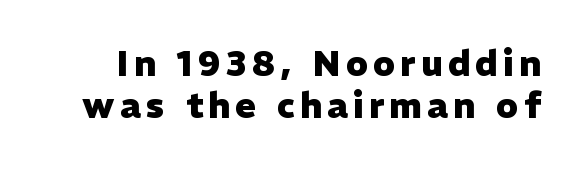
The image shows 35 px heavy sans-serif type, upright; set line spacing 1.2x, not underlined; low stroke contrast and a medium x-height.
